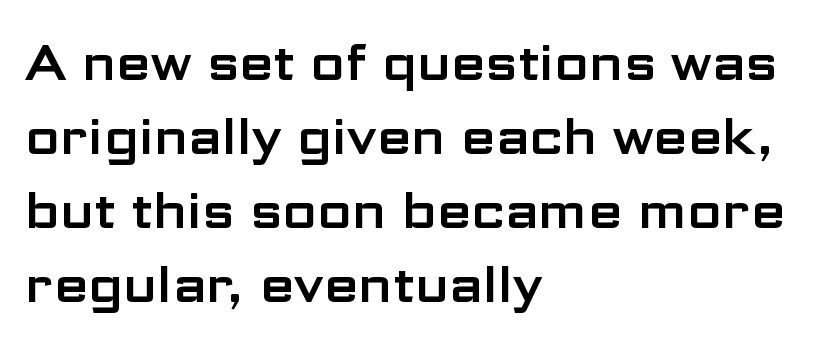
The image shows 50 px wide sans-serif type, upright; set left-aligned, normal line spacing (1.48x), normal letter spacing, not underlined; low stroke contrast and a medium x-height.
